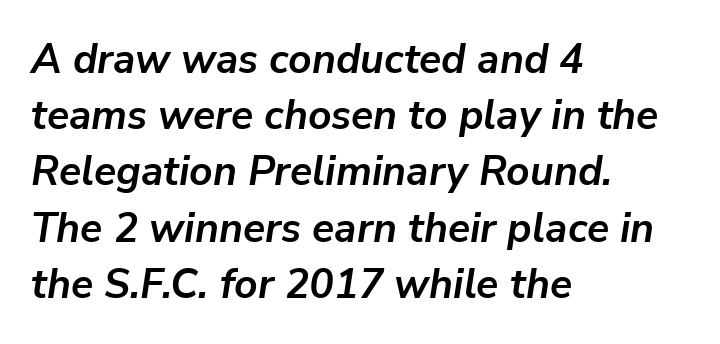
{"italic": "yes", "lean": "right", "slant_degrees": 9, "bold": "yes", "weight": "semibold", "width": "normal", "stroke_contrast": "low", "x_height": "medium", "monospaced": "no", "underline": "no", "align": "left", "line_spacing": "normal", "line_spacing_ratio": 1.37, "letter_spacing": "normal", "letter_spacing_em": 0.0, "glyph_px": 41}
